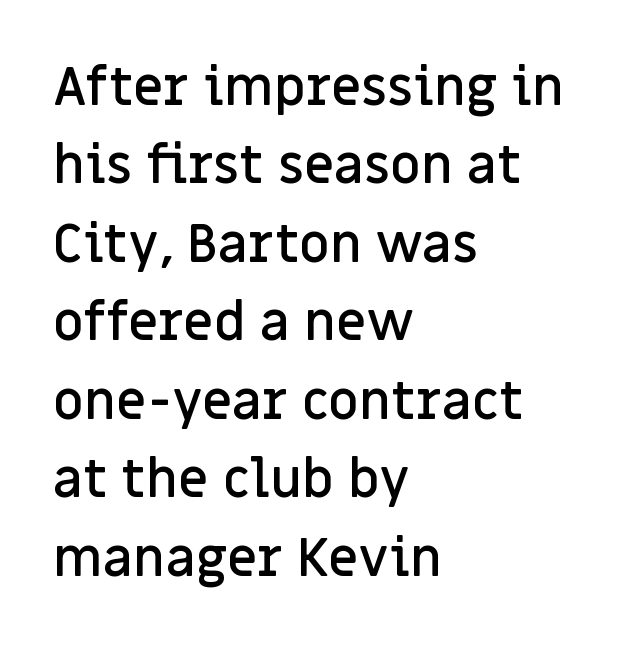
The image shows 53 px semibold sans-serif type, upright; set left-aligned, normal line spacing (1.48x), normal letter spacing, not underlined; low stroke contrast and a large x-height.
